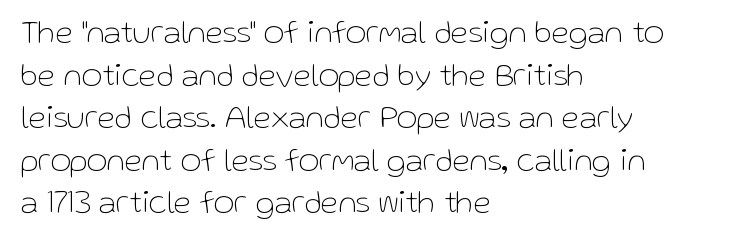
{"serif": "no", "italic": "no", "bold": "no", "weight": "thin", "width": "normal", "stroke_contrast": "low", "x_height": "medium", "monospaced": "no", "underline": "no", "align": "left", "line_spacing": "normal", "line_spacing_ratio": 1.33, "letter_spacing": "normal", "letter_spacing_em": 0.0, "glyph_px": 32}
